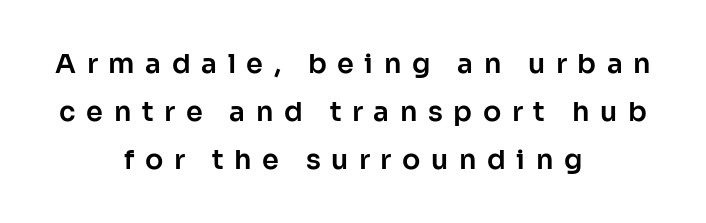
Layout note: lines centered. A typesetter would mark this as roman, not italic. The baseline area is clear. A typesetter would call this heavily tracked-out type.
